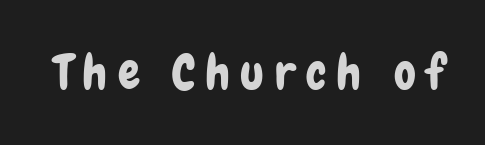
The image shows 49 px condensed sans-serif type, upright; set unusually wide letter spacing (+0.21 em), not underlined; low stroke contrast and a medium x-height.
